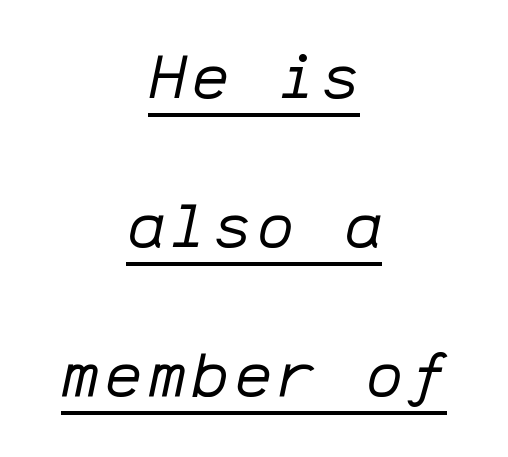
Q: Is the text bold? A: No.
Q: Is the text italic (slanted)? A: Yes, it leans right by about 12 degrees.
Q: Is the text underlined? A: Yes.
Q: How is the paragraph aligned? A: Centered.
Q: Is the spacing between lines tight, normal or loose? A: Loose.
Q: Width (condensed, normal, or wide)? A: Normal.
Q: Stroke contrast? A: Low.
Q: x-height? A: Medium.
Q: Monospaced? A: Yes.
